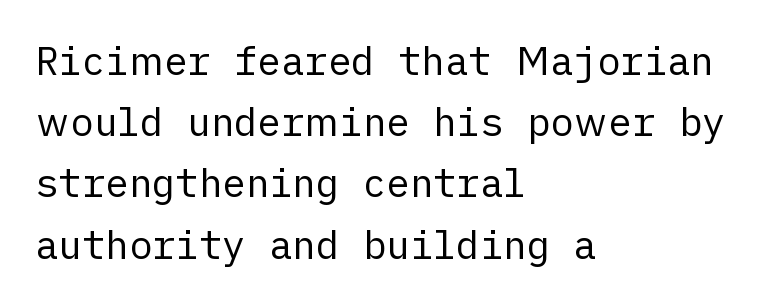
The image shows 39 px regular-weight sans-serif type, upright; set left-aligned, normal line spacing (1.57x), normal letter spacing, not underlined; low stroke contrast and a medium x-height.
